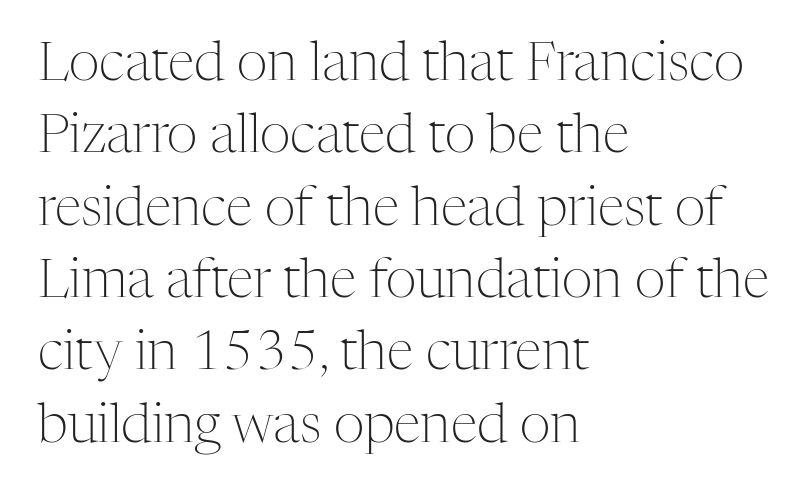
{"serif": "yes", "italic": "no", "bold": "no", "weight": "light", "width": "normal", "stroke_contrast": "medium", "x_height": "medium", "monospaced": "no", "underline": "no", "align": "left", "line_spacing": "normal", "line_spacing_ratio": 1.34, "letter_spacing": "normal", "letter_spacing_em": 0.0, "glyph_px": 54}
